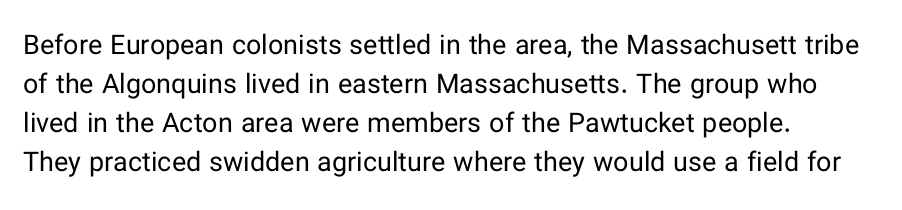
{"italic": "no", "bold": "no", "underline": "no", "align": "left", "line_spacing": "normal", "line_spacing_ratio": 1.45, "letter_spacing": "normal", "letter_spacing_em": 0.0, "glyph_px": 27}
